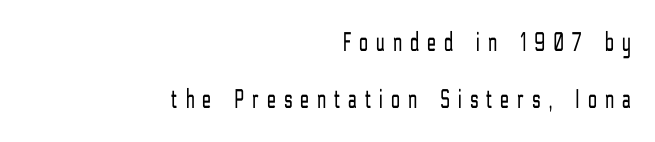
{"serif": "no", "italic": "no", "bold": "no", "weight": "light", "width": "condensed", "stroke_contrast": "low", "x_height": "medium", "monospaced": "no", "underline": "no", "align": "right", "line_spacing": "loose", "line_spacing_ratio": 2.05, "letter_spacing": "wide", "letter_spacing_em": 0.3, "glyph_px": 28}
